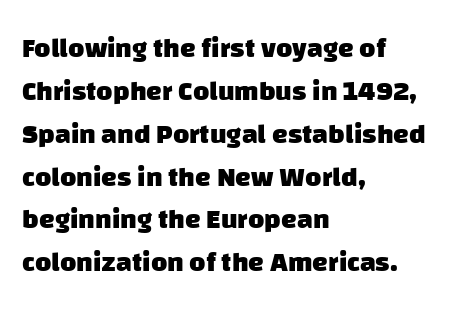
The letters advance in unequal steps, a hallmark of proportional type. Each letter's strokes conclude bluntly, with no projecting serifs. No word sits above an underline. Tracking here is standard; glyphs follow each other at the usual distance. Notice how the passage keeps a crisp vertical edge on the left only.
